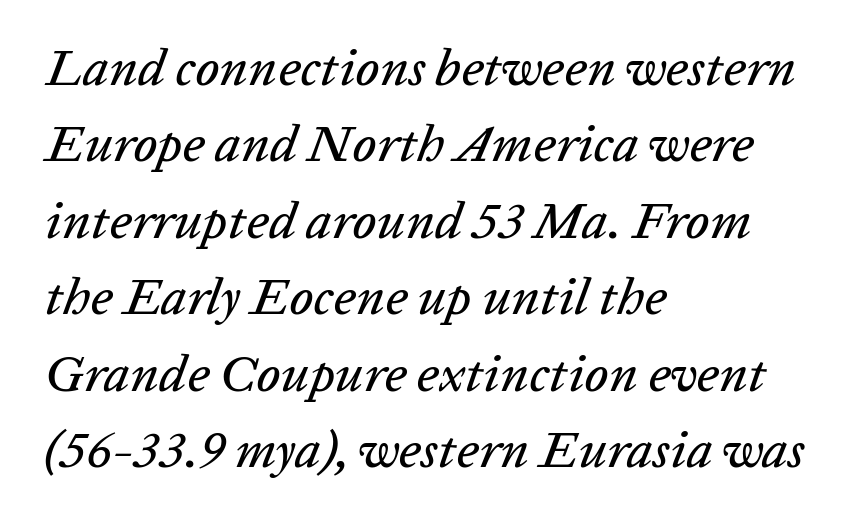
The image shows 52 px text type, italic (leaning right); set left-aligned, normal line spacing (1.47x), normal letter spacing, not underlined; low stroke contrast and a medium x-height.
